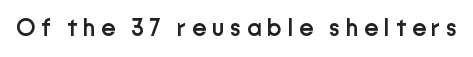
The image shows 24 px text type, upright; set unusually wide letter spacing (+0.24 em), not underlined.
